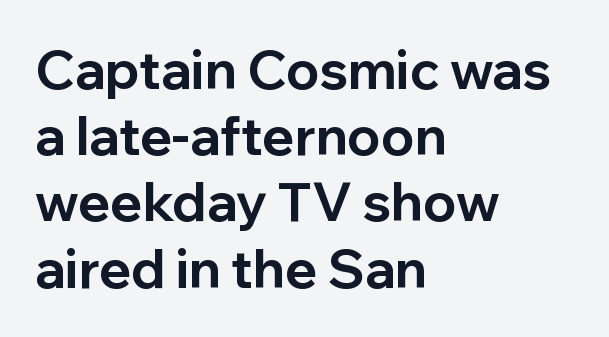
The image shows 53 px bold sans-serif type, upright; set left-aligned, normal line spacing (1.25x), normal letter spacing, not underlined; low stroke contrast and a medium x-height.
